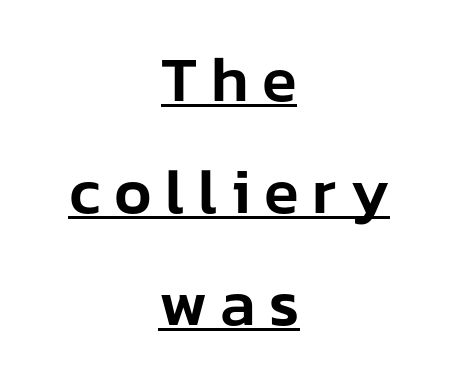
The type family on display is of the sans-serif kind. This sample uses expanded letter spacing, leaving extra air between glyphs. The rendering uses the underline text-decoration. The rendering uses natural spacing where letterforms have individual widths. Posture: vertical.
